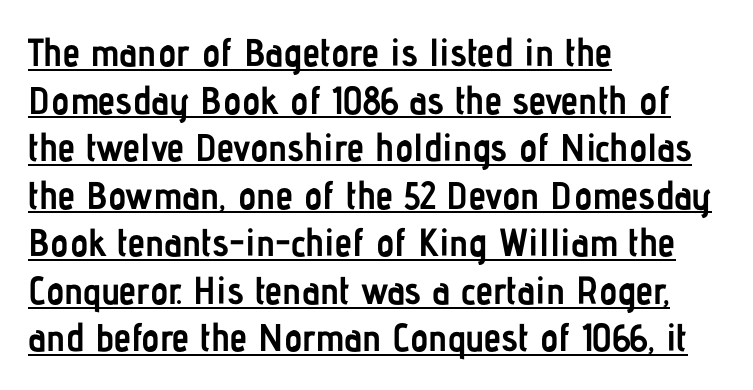
Q: Is the text bold? A: Yes.
Q: Is the text italic (slanted)? A: No, it is upright.
Q: Is the typeface a serif or a sans-serif typeface? A: Sans-serif.
Q: Is the text underlined? A: Yes.
Q: How is the paragraph aligned? A: Left-aligned.
Q: Is the spacing between letters normal or unusually wide? A: Normal.
Q: Width (condensed, normal, or wide)? A: Condensed.
Q: Stroke contrast? A: Low.
Q: x-height? A: Medium.
Q: Monospaced? A: No.
